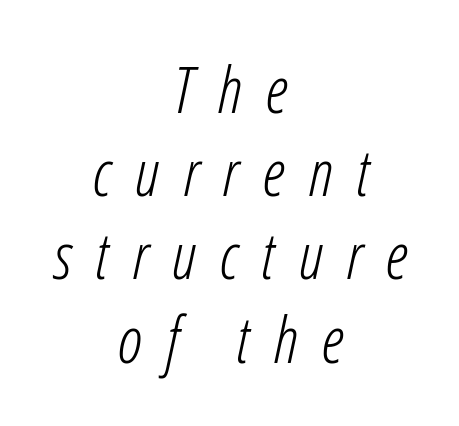
The image shows 64 px light, condensed type, italic (leaning right); set centered, normal line spacing (1.3x), unusually wide letter spacing (+0.37 em), not underlined; low stroke contrast and a medium x-height.
